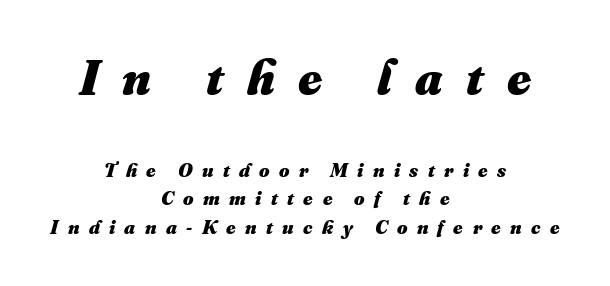
Large over small — that's the arrangement of the two blocks here. A bare baseline throughout the passage. These lines carry a lot of weight — the face is fully bold. Proportional: the letters do not fall into vertical columns.
